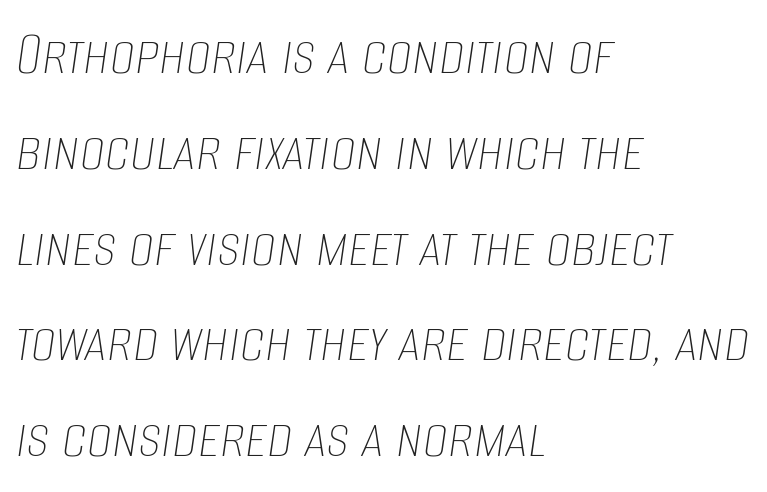
{"italic": "yes", "lean": "right", "slant_degrees": 8, "bold": "no", "weight": "thin", "width": "condensed", "stroke_contrast": "low", "x_height": "large", "monospaced": "no", "underline": "no", "align": "left", "line_spacing": "normal", "line_spacing_ratio": 1.52, "letter_spacing": "normal", "letter_spacing_em": 0.0, "glyph_px": 63}
